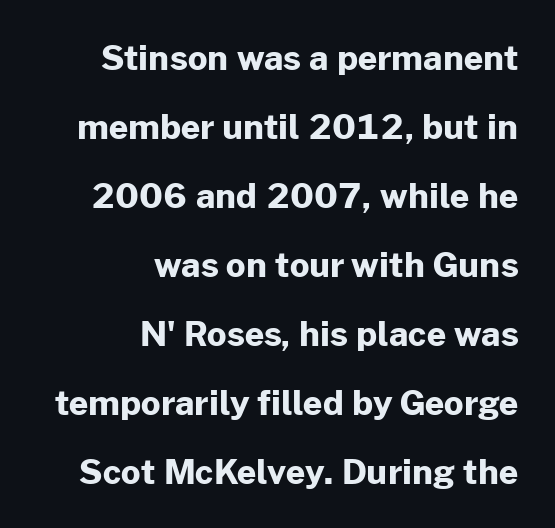
The image shows 34 px bold sans-serif type, upright; set right-aligned, loose line spacing (2.03x), normal letter spacing, not underlined; low stroke contrast and a medium x-height.
